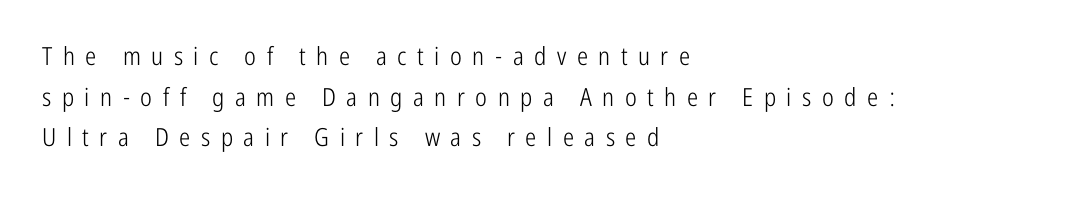
{"italic": "no", "bold": "no", "underline": "no", "align": "left", "line_spacing": "normal", "line_spacing_ratio": 1.63, "letter_spacing": "wide", "letter_spacing_em": 0.42, "glyph_px": 25}
